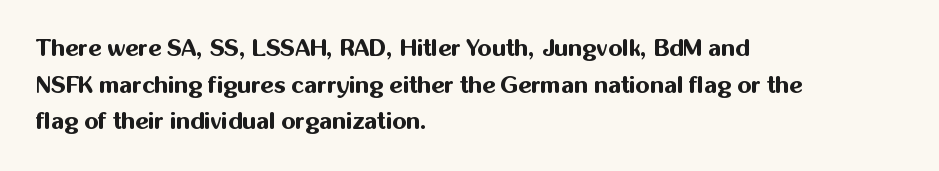
The image shows 23 px bold type, upright; set left-aligned, normal line spacing (1.59x), normal letter spacing, not underlined.
